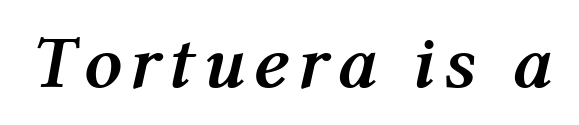
The sample has been set heavy, in full bold. It's the slanting kind of type. These lines are rendered in a variable-pitch font. Anything drawn beneath the words? Only blank space.
